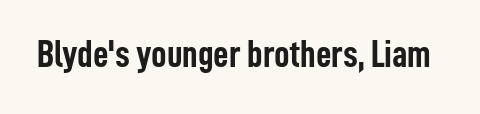
{"serif": "no", "italic": "no", "bold": "yes", "weight": "semibold", "width": "condensed", "stroke_contrast": "low", "x_height": "medium", "monospaced": "no", "underline": "no", "letter_spacing": "normal", "letter_spacing_em": 0.0, "glyph_px": 38}
